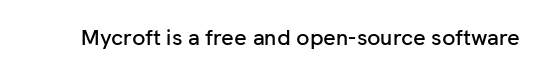
The image shows 22 px text type, upright; set normal letter spacing, not underlined.
